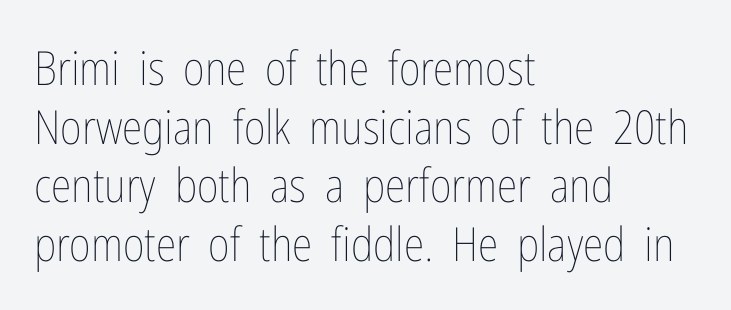
Q: Is the text bold? A: No.
Q: Is the text italic (slanted)? A: No, it is upright.
Q: Is the text underlined? A: No.
Q: How is the paragraph aligned? A: Left-aligned.
Q: Is the spacing between letters normal or unusually wide? A: Normal.
Q: Is the spacing between lines tight, normal or loose? A: Normal.
Q: Width (condensed, normal, or wide)? A: Condensed.
Q: Stroke contrast? A: Low.
Q: x-height? A: Medium.
Q: Monospaced? A: No.
